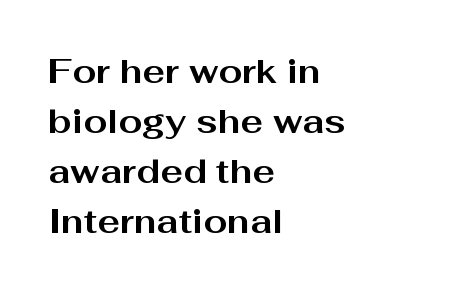
The rendering shows plain stroke endings on the letterforms — a sans-serif design. A roman cut, with each character standing at attention. Leftover space on each line is placed entirely after the last word. There is no visible air inserted between adjacent glyphs. The face used here is proportionally spaced, like ordinary book or web type. The space directly below the letters is spotless.
